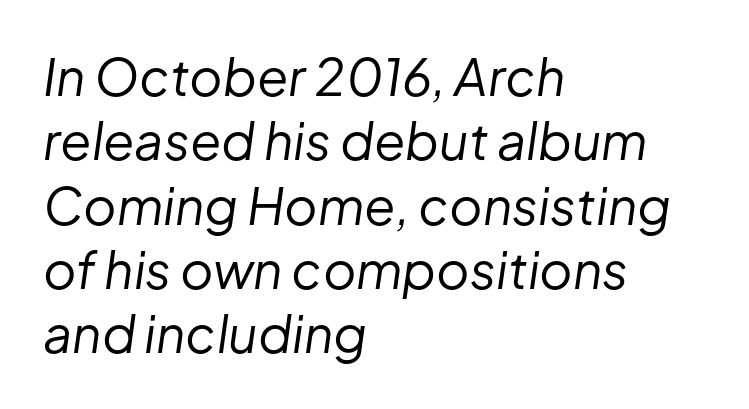
Looks like regular typesetting: each glyph gets only the width it needs. The gaps between neighbouring characters are ordinary and unremarkable. Italic? Definitely — the glyphs are oblique. Clear beneath every line of the passage. Notice how descenders clear the ascenders below comfortably — that's standard leading.
